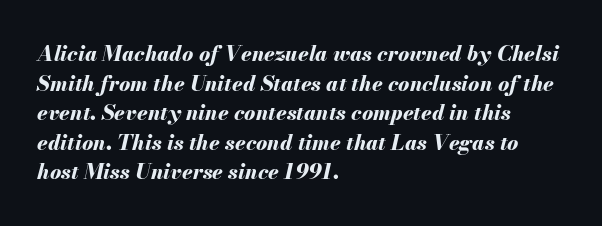
Q: Is the text bold? A: Yes.
Q: Is the text italic (slanted)? A: Yes, it leans right by about 13 degrees.
Q: Is the text underlined? A: No.
Q: How is the paragraph aligned? A: Left-aligned.
Q: Is the spacing between letters normal or unusually wide? A: Normal.
Q: Is the spacing between lines tight, normal or loose? A: Normal.
